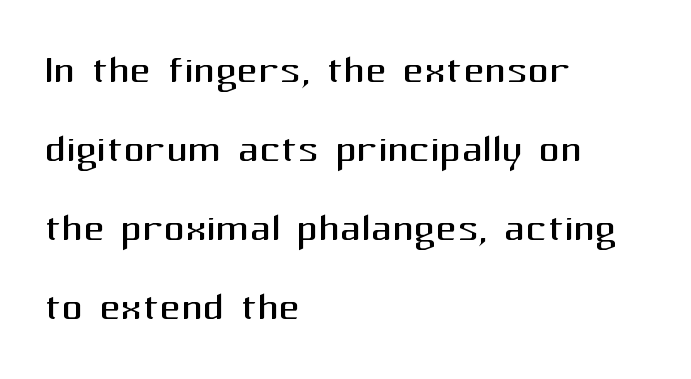
Q: Is the text bold? A: No.
Q: Is the text italic (slanted)? A: No, it is upright.
Q: Is the typeface a serif or a sans-serif typeface? A: Sans-serif.
Q: Is the text underlined? A: No.
Q: How is the paragraph aligned? A: Left-aligned.
Q: Is the spacing between letters normal or unusually wide? A: Normal.
Q: Is the spacing between lines tight, normal or loose? A: Normal.
Q: Width (condensed, normal, or wide)? A: Normal.
Q: Stroke contrast? A: Medium.
Q: x-height? A: Medium.
Q: Monospaced? A: No.
